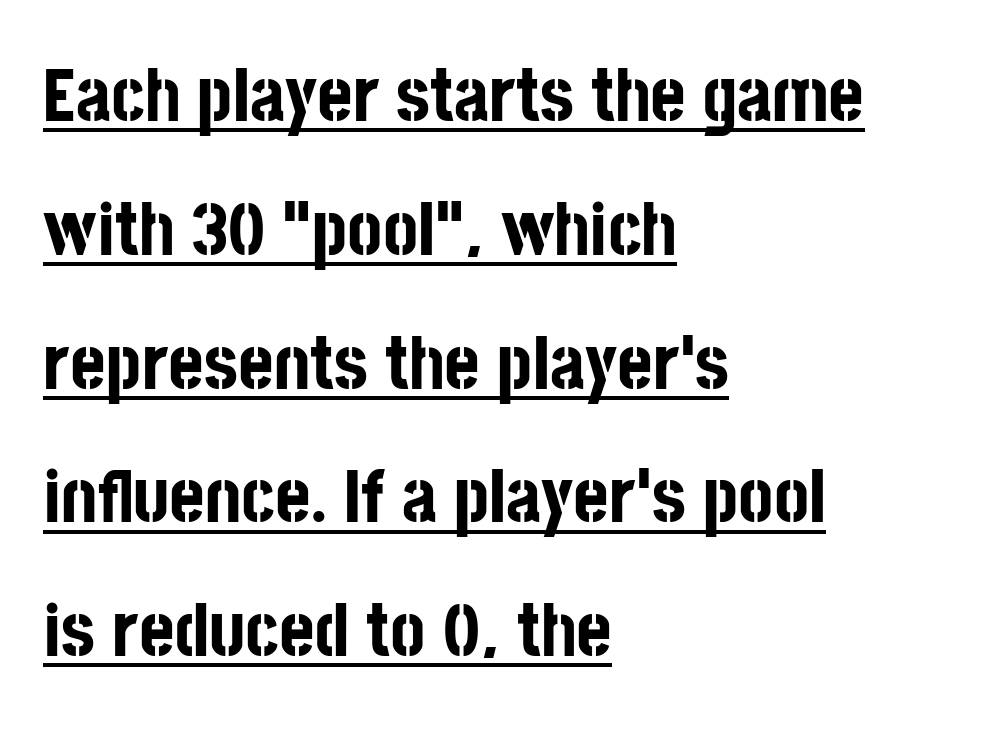
{"serif": "no", "italic": "no", "bold": "yes", "weight": "bold", "width": "condensed", "stroke_contrast": "low", "x_height": "large", "monospaced": "no", "underline": "yes", "align": "left", "line_spacing_ratio": 1.76, "letter_spacing": "normal", "letter_spacing_em": 0.0, "glyph_px": 76}
